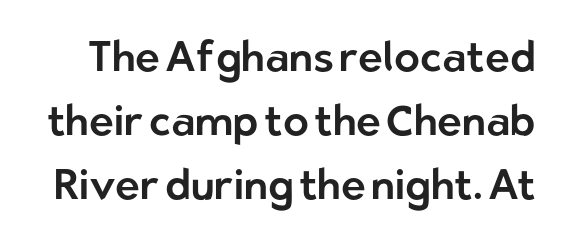
A typesetter would call this proportional, since set widths differ per character. The block of text has a typical density, with ordinary space between rows. A sans-serif font was chosen for this passage. Characters follow at the spacing the type designer built in. Letters rest on an invisible, unmarked baseline.
